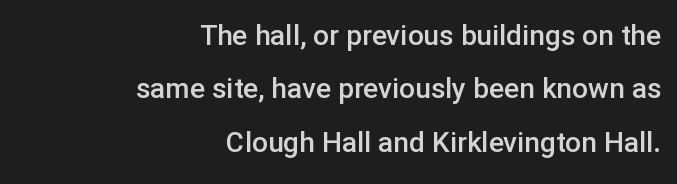
Check under the words: just untouched page. The rendering anchors every line to the right-hand side. Nothing sits at the stroke ends, so this counts as sans-serif. This block would shrink considerably if given ordinary leading; it's expanded now.
